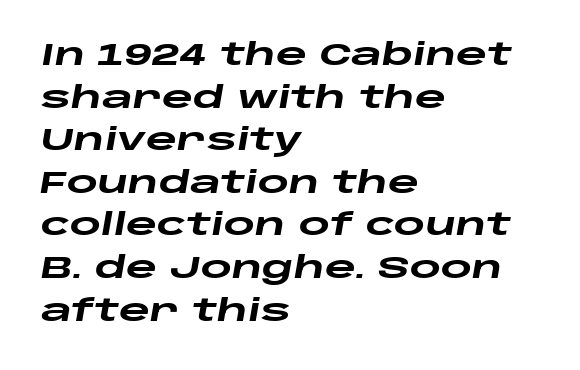
The image shows 30 px heavy, wide type, italic (leaning right); set left-aligned, normal line spacing (1.42x), normal letter spacing, not underlined; low stroke contrast and a large x-height.
